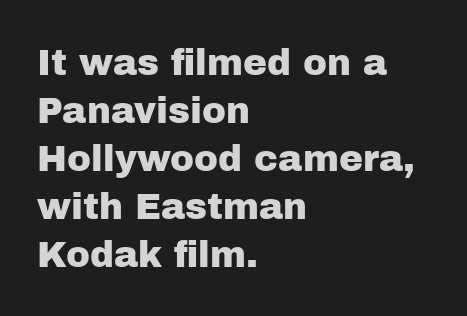
The image shows 36 px sans-serif type, upright; set left-aligned, normal line spacing (1.33x), normal letter spacing, not underlined; low stroke contrast and a medium x-height.
